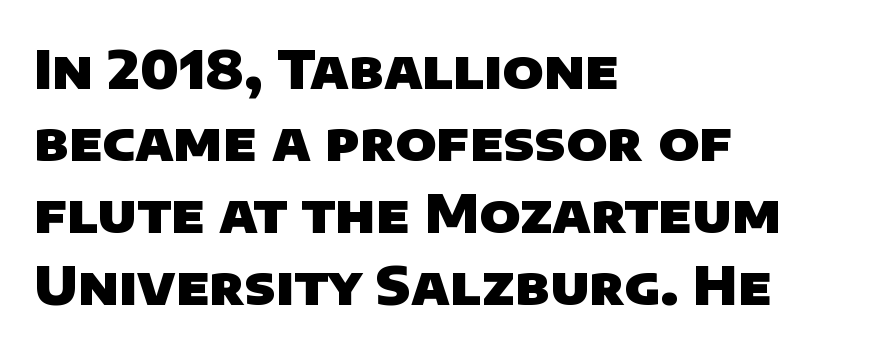
Q: Is the text bold? A: Yes.
Q: Is the typeface a serif or a sans-serif typeface? A: Sans-serif.
Q: Is the text underlined? A: No.
Q: How is the paragraph aligned? A: Left-aligned.
Q: Is the spacing between letters normal or unusually wide? A: Normal.
Q: Is the spacing between lines tight, normal or loose? A: Normal.
Q: Width (condensed, normal, or wide)? A: Normal.
Q: Stroke contrast? A: Low.
Q: x-height? A: Large.
Q: Monospaced? A: No.
